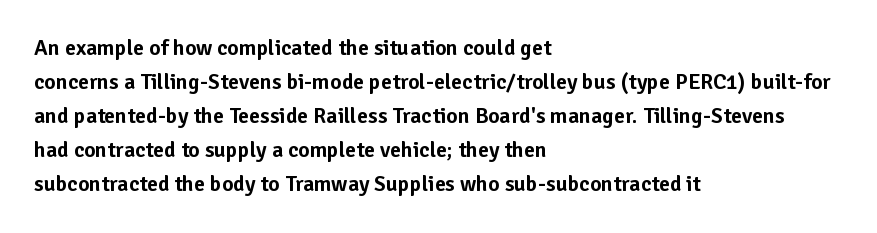
The image shows 22 px text type, upright; set left-aligned, normal line spacing (1.55x), normal letter spacing, not underlined.
